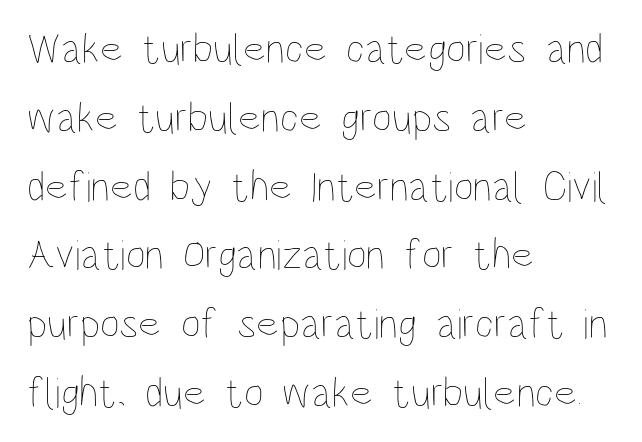
Each letter keeps its own natural width here, so spacing adapts to shape. No italicization has been applied; the sample stays upright. Is there much room between lines? A standard amount, neither cramped nor airy. Short note: letters normally spaced.
